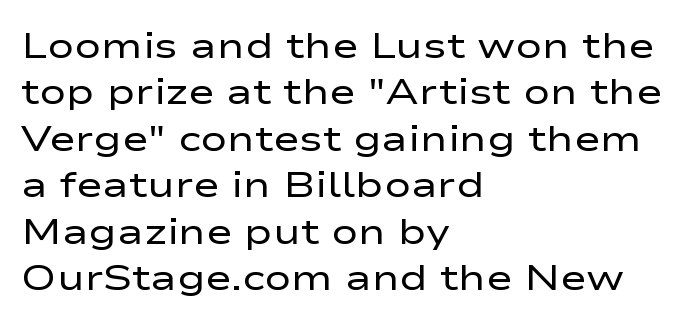
The image shows 36 px regular-weight, wide sans-serif type, upright; set left-aligned, normal line spacing (1.29x), normal letter spacing, not underlined; low stroke contrast and a medium x-height.
